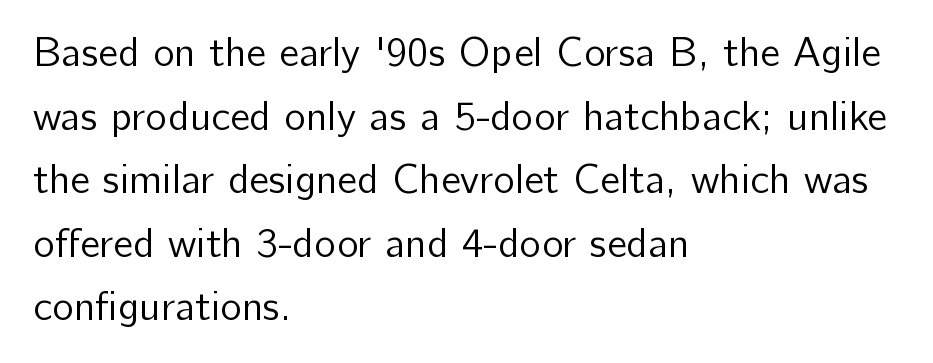
Q: Is the text bold? A: No.
Q: Is the text italic (slanted)? A: No, it is upright.
Q: Is the typeface a serif or a sans-serif typeface? A: Sans-serif.
Q: Is the text underlined? A: No.
Q: How is the paragraph aligned? A: Left-aligned.
Q: Is the spacing between letters normal or unusually wide? A: Normal.
Q: Is the spacing between lines tight, normal or loose? A: Normal.
Q: Width (condensed, normal, or wide)? A: Normal.
Q: Stroke contrast? A: Low.
Q: x-height? A: Medium.
Q: Monospaced? A: No.
